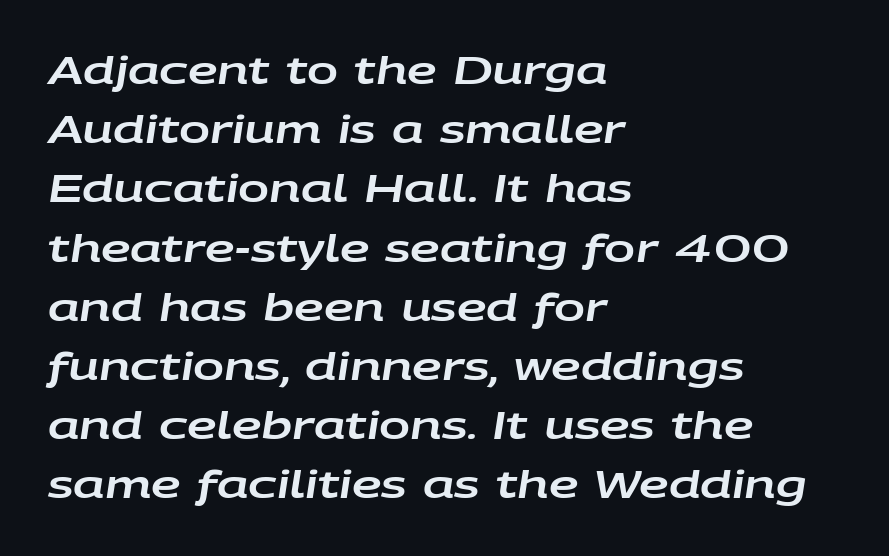
{"italic": "yes", "lean": "right", "slant_degrees": 9, "width": "wide", "stroke_contrast": "low", "x_height": "large", "monospaced": "no", "underline": "no", "align": "left", "line_spacing": "normal", "line_spacing_ratio": 1.6, "letter_spacing": "normal", "letter_spacing_em": 0.0, "glyph_px": 37}
